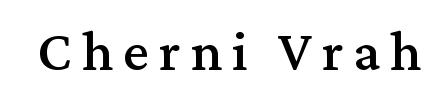
Q: Is the text italic (slanted)? A: No, it is upright.
Q: Is the typeface a serif or a sans-serif typeface? A: Serif.
Q: Is the text underlined? A: No.
Q: Width (condensed, normal, or wide)? A: Normal.
Q: Stroke contrast? A: Medium.
Q: x-height? A: Medium.
Q: Monospaced? A: No.
